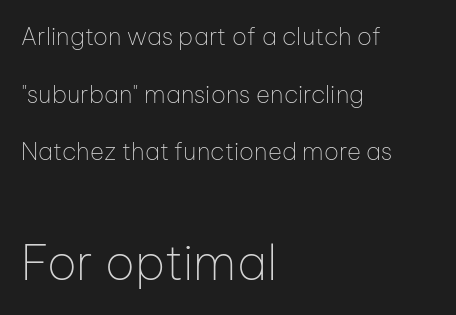
Q: Is the text bold? A: No.
Q: Is the text italic (slanted)? A: No, it is upright.
Q: Is the typeface a serif or a sans-serif typeface? A: Sans-serif.
Q: Is the text underlined? A: No.
Q: How is the paragraph aligned? A: Left-aligned.
Q: Is the spacing between letters normal or unusually wide? A: Normal.
Q: Is the spacing between lines tight, normal or loose? A: Loose.
Q: Which block of text is set in a larger size, the first (top) or the second (bottom)? A: The second (bottom) one.
Q: Width (condensed, normal, or wide)? A: Normal.
Q: Stroke contrast? A: Low.
Q: x-height? A: Medium.
Q: Monospaced? A: No.
